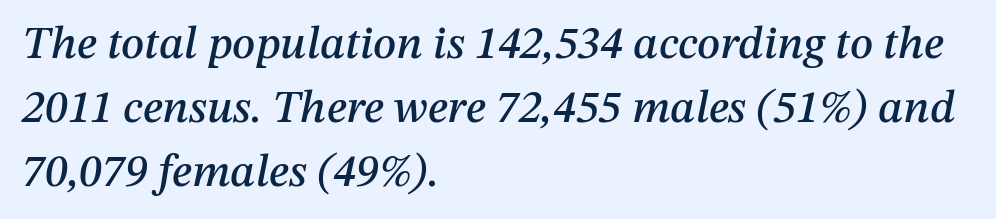
The passage is arranged the way most books set body copy — flush left. This rendering features lettering with no underline. The line texture is even and compact thanks to regular tracking. Notice how the stems are inclined rather than vertical — that's the hallmark of italics. The rendering uses a moderate line-height, typical for paragraphs.
